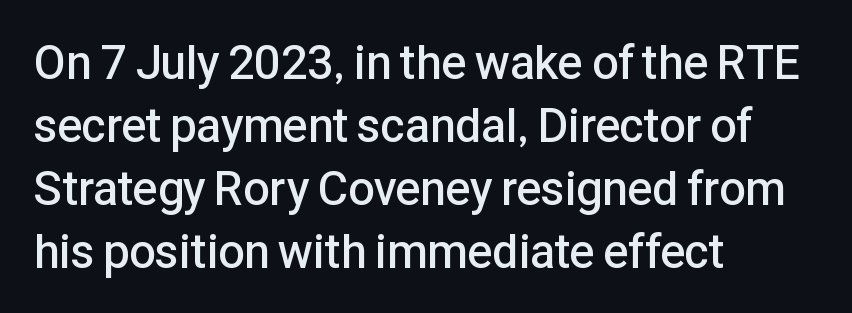
The lines in this sample share a left origin and differ only in where they stop. Characters follow at the spacing the type designer built in. Look at the bottom of the vertical strokes: they stop flat, with no serifs. Words float on clear page, feet unadorned.
